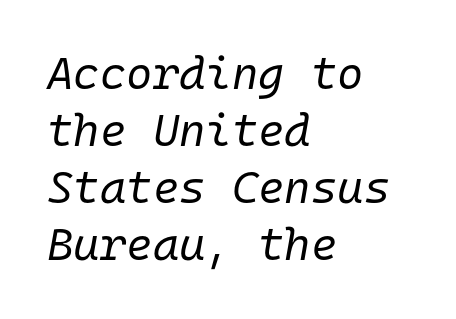
{"italic": "yes", "lean": "right", "slant_degrees": 10, "bold": "no", "weight": "regular", "width": "normal", "stroke_contrast": "low", "x_height": "medium", "monospaced": "yes", "underline": "no", "align": "left", "line_spacing": "normal", "line_spacing_ratio": 1.27, "letter_spacing": "normal", "letter_spacing_em": 0.0, "glyph_px": 45}
